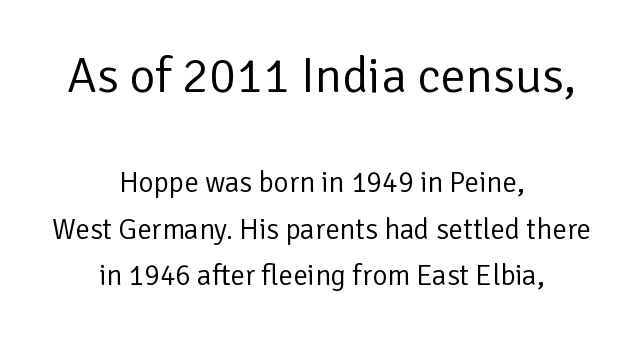
Q: Is the text bold? A: No.
Q: Is the text italic (slanted)? A: No, it is upright.
Q: Is the typeface a serif or a sans-serif typeface? A: Sans-serif.
Q: Is the text underlined? A: No.
Q: How is the paragraph aligned? A: Centered.
Q: Is the spacing between letters normal or unusually wide? A: Normal.
Q: Is the spacing between lines tight, normal or loose? A: Normal.
Q: Which block of text is set in a larger size, the first (top) or the second (bottom)? A: The first (top) one.
Q: Width (condensed, normal, or wide)? A: Normal.
Q: Stroke contrast? A: Low.
Q: x-height? A: Medium.
Q: Monospaced? A: No.
